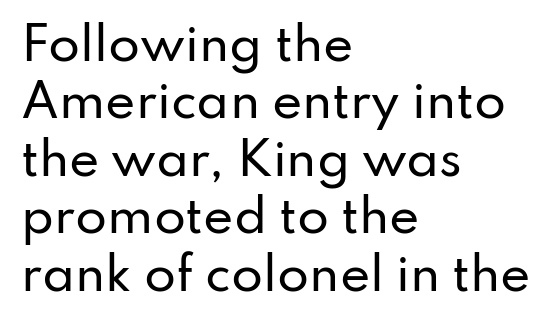
Q: Is the text italic (slanted)? A: No, it is upright.
Q: Is the typeface a serif or a sans-serif typeface? A: Sans-serif.
Q: Is the text underlined? A: No.
Q: How is the paragraph aligned? A: Left-aligned.
Q: Is the spacing between letters normal or unusually wide? A: Normal.
Q: Is the spacing between lines tight, normal or loose? A: Normal.
Q: Width (condensed, normal, or wide)? A: Normal.
Q: Stroke contrast? A: Low.
Q: x-height? A: Small.
Q: Monospaced? A: No.
